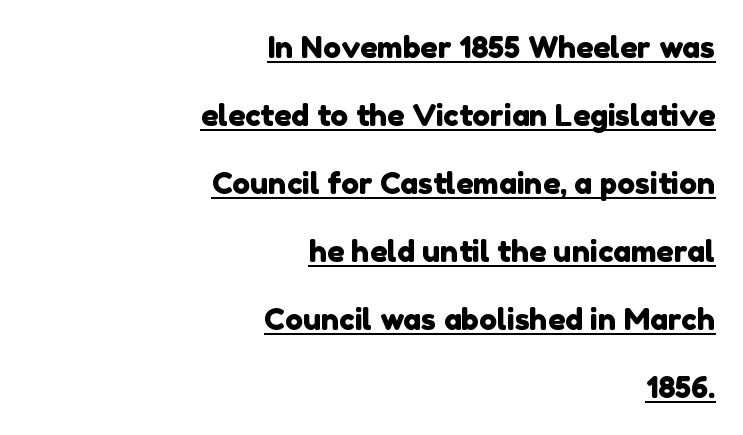
The image shows 30 px sans-serif type; set right-aligned, loose line spacing (2.27x), normal letter spacing, underlined; low stroke contrast and a medium x-height.
